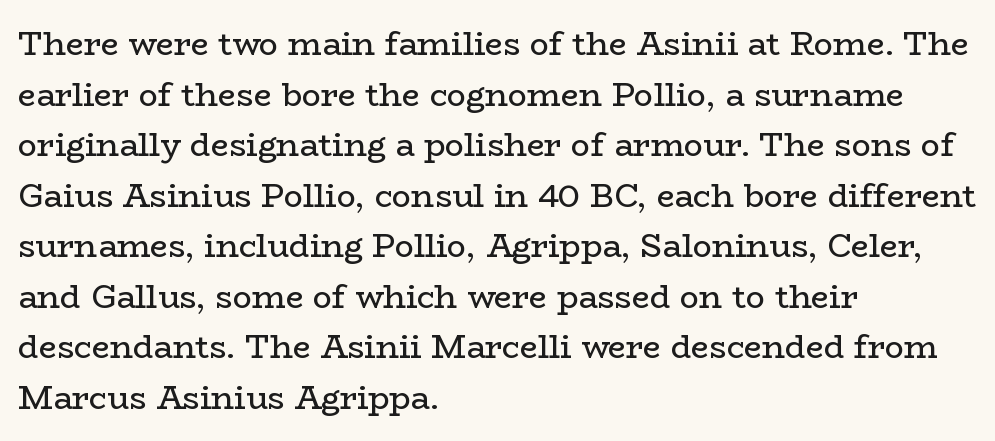
Q: Is the text bold? A: No.
Q: Is the text italic (slanted)? A: No, it is upright.
Q: Is the typeface a serif or a sans-serif typeface? A: Serif.
Q: Is the text underlined? A: No.
Q: How is the paragraph aligned? A: Left-aligned.
Q: Is the spacing between letters normal or unusually wide? A: Normal.
Q: Is the spacing between lines tight, normal or loose? A: Normal.
Q: Width (condensed, normal, or wide)? A: Wide.
Q: Stroke contrast? A: Low.
Q: x-height? A: Medium.
Q: Monospaced? A: No.
